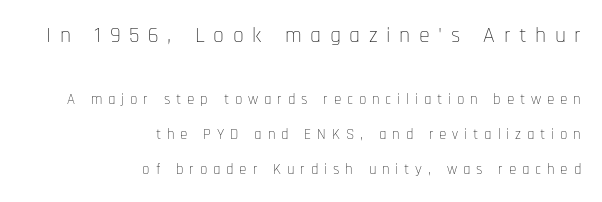
Q: Is the text bold? A: No.
Q: Is the text italic (slanted)? A: No, it is upright.
Q: Is the text underlined? A: No.
Q: How is the paragraph aligned? A: Right-aligned.
Q: Is the spacing between letters normal or unusually wide? A: Unusually wide.
Q: Is the spacing between lines tight, normal or loose? A: Loose.
Q: Which block of text is set in a larger size, the first (top) or the second (bottom)? A: The first (top) one.
